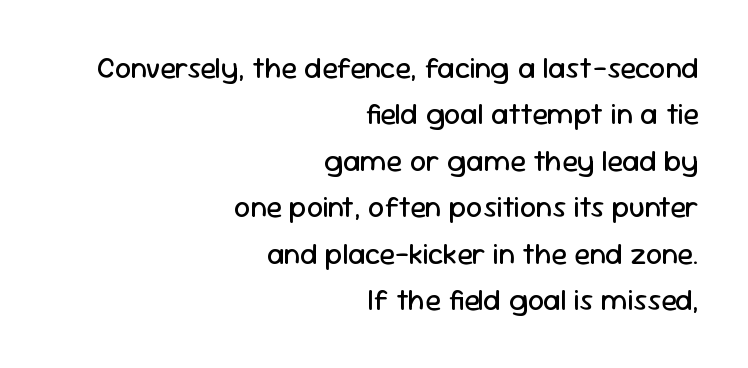
{"serif": "no", "italic": "no", "bold": "no", "weight": "regular", "width": "normal", "stroke_contrast": "low", "x_height": "medium", "monospaced": "no", "underline": "no", "align": "right", "line_spacing": "normal", "line_spacing_ratio": 1.6, "letter_spacing": "normal", "letter_spacing_em": 0.0, "glyph_px": 29}
